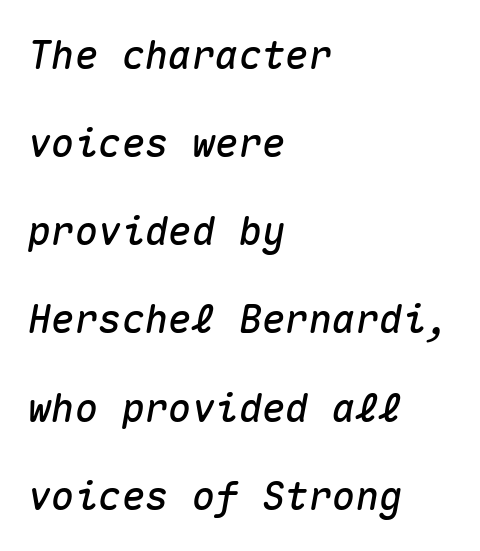
{"italic": "yes", "lean": "right", "slant_degrees": 10, "width": "normal", "stroke_contrast": "medium", "x_height": "medium", "monospaced": "yes", "underline": "no", "align": "left", "line_spacing": "loose", "line_spacing_ratio": 2.26, "letter_spacing": "normal", "letter_spacing_em": 0.0, "glyph_px": 39}
